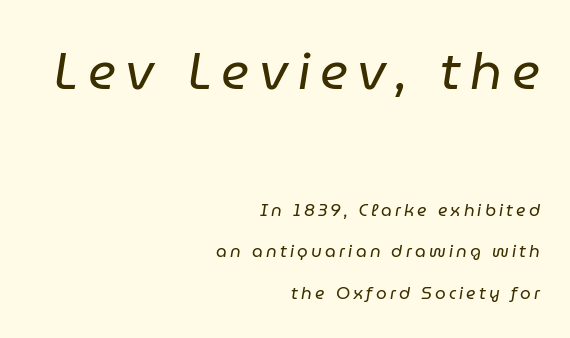
The image shows 51 px regular-weight type, italic (leaning right); set right-aligned, loose line spacing (2.45x), not underlined; the first (top) block is 3.0x larger; low stroke contrast and a medium x-height.
